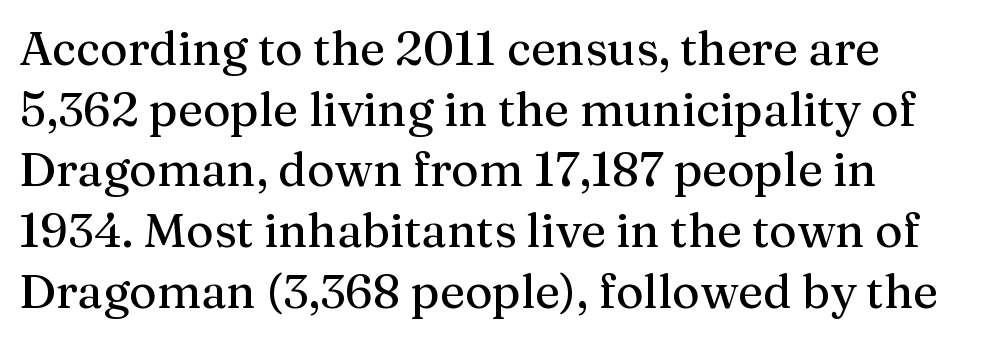
{"serif": "yes", "italic": "no", "width": "normal", "stroke_contrast": "medium", "x_height": "medium", "monospaced": "no", "underline": "no", "line_spacing": "normal", "line_spacing_ratio": 1.29, "letter_spacing": "normal", "letter_spacing_em": 0.0, "glyph_px": 47}
